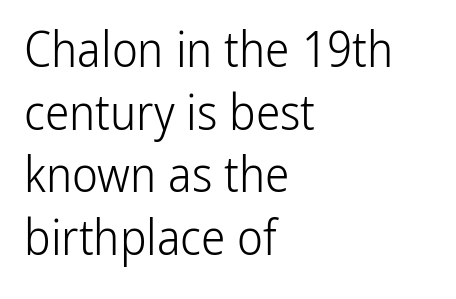
Q: Is the text bold? A: No.
Q: Is the text italic (slanted)? A: No, it is upright.
Q: Is the typeface a serif or a sans-serif typeface? A: Sans-serif.
Q: Is the text underlined? A: No.
Q: How is the paragraph aligned? A: Left-aligned.
Q: Is the spacing between letters normal or unusually wide? A: Normal.
Q: Is the spacing between lines tight, normal or loose? A: Normal.
Q: Width (condensed, normal, or wide)? A: Condensed.
Q: Stroke contrast? A: Low.
Q: x-height? A: Medium.
Q: Monospaced? A: No.
